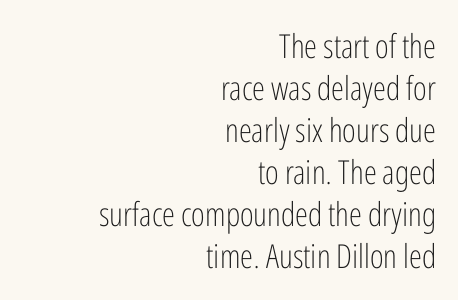
{"serif": "no", "italic": "no", "bold": "no", "weight": "light", "width": "condensed", "stroke_contrast": "low", "x_height": "medium", "monospaced": "no", "underline": "no", "align": "right", "line_spacing": "normal", "line_spacing_ratio": 1.27, "letter_spacing": "normal", "letter_spacing_em": 0.0, "glyph_px": 33}
